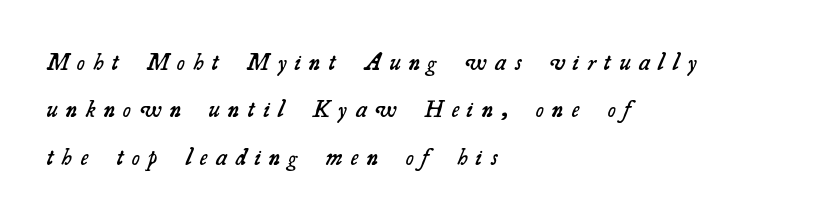
Q: Is the text bold? A: Semi-bold.
Q: Is the text underlined? A: No.
Q: How is the paragraph aligned? A: Left-aligned.
Q: Is the spacing between letters normal or unusually wide? A: Unusually wide.
Q: Is the spacing between lines tight, normal or loose? A: Loose.
